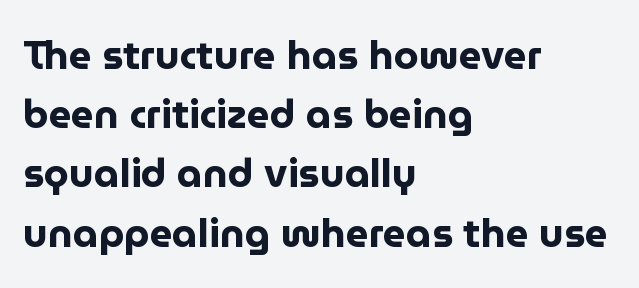
The image shows 40 px bold sans-serif type, upright; set left-aligned, normal line spacing (1.48x), normal letter spacing, not underlined; low stroke contrast and a medium x-height.
